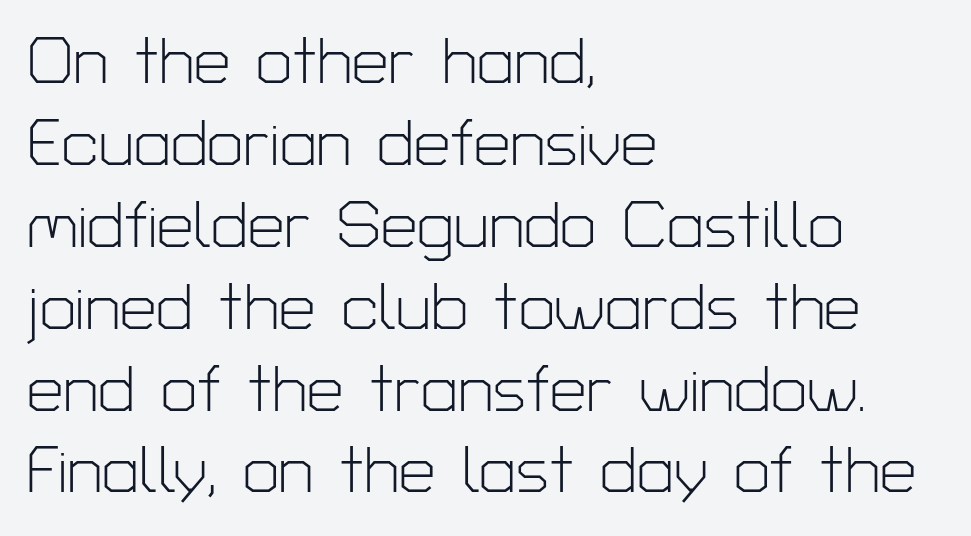
These lines are rendered in a variable-pitch font. Nothing sits at the stroke ends, so this counts as sans-serif. Check the space under the baseline: it is left empty. Upright lettering throughout.
